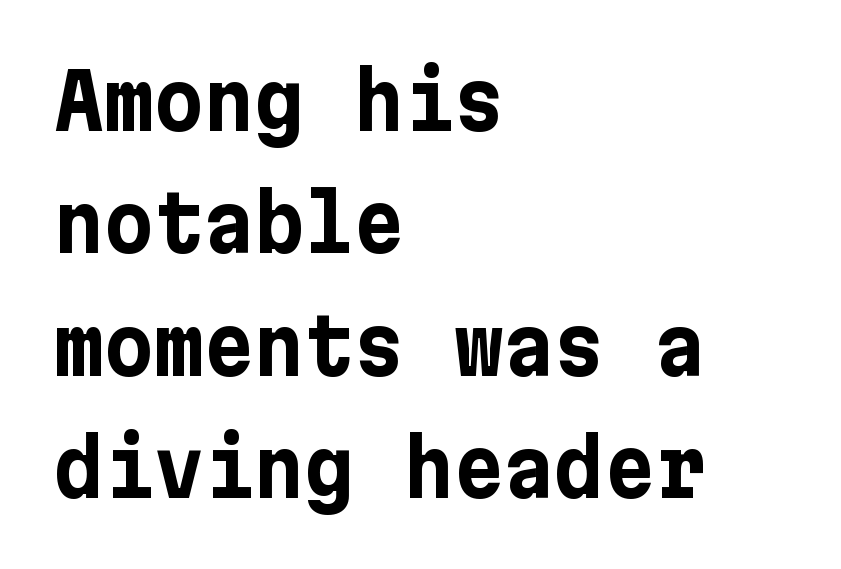
The image shows 77 px bold sans-serif type, upright; set left-aligned, normal line spacing (1.59x), normal letter spacing, not underlined; low stroke contrast and a medium x-height.
